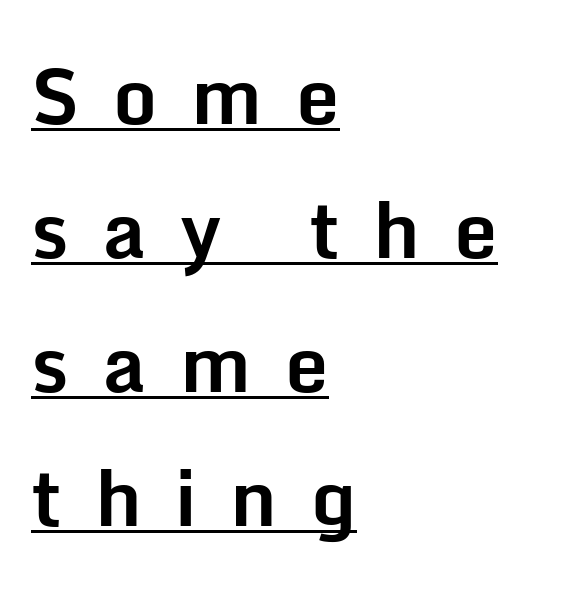
The image shows 77 px bold sans-serif type, upright; set left-aligned, line spacing 1.74x, unusually wide letter spacing (+0.44 em), underlined; low stroke contrast and a medium x-height.
